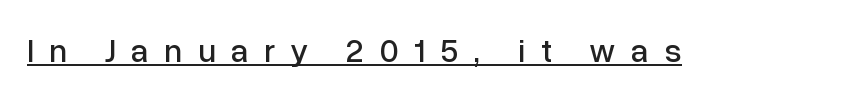
Vertical strokes here are truly vertical. Letter spacing: wide. The glyphs in this specimen are sans serif. Looks like someone drew a line under every word here. A typesetter would call this proportional, since set widths differ per character.
